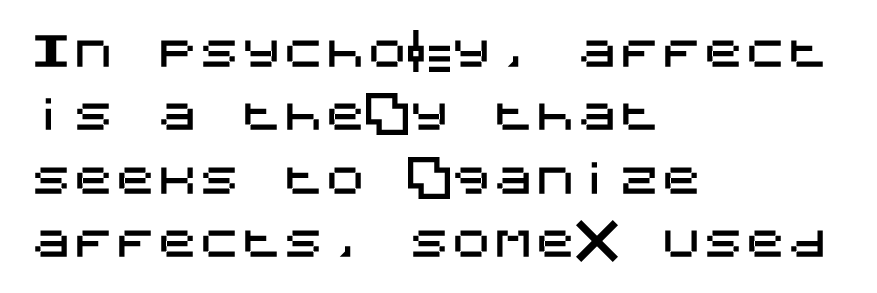
Quick note: underline off. Default kerning and tracking; the words read as compact shapes. Compared with a centered layout, this one pins lines to the left instead. The vertical gap from one line to the next is medium. Designer's note — italics off, roman on. You can tell from the bare stems that sans-serif type was used.
